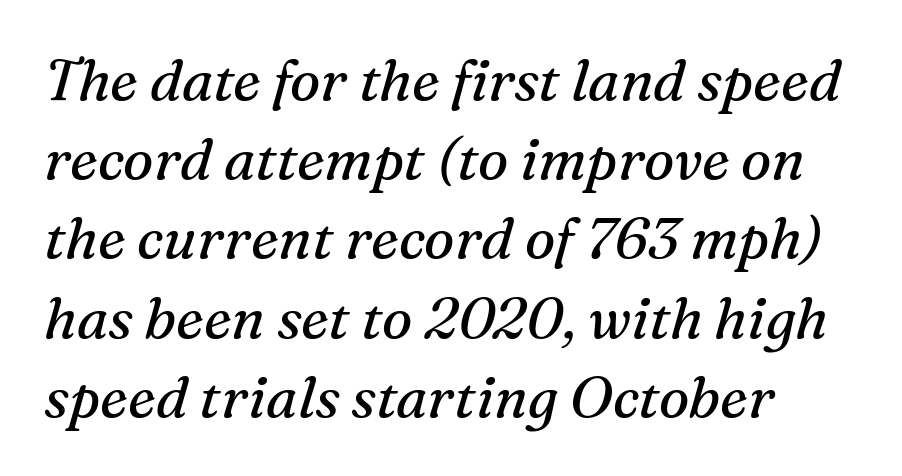
Q: Is the text bold? A: No.
Q: Is the text italic (slanted)? A: Yes, it leans right by about 16 degrees.
Q: Is the typeface a serif or a sans-serif typeface? A: Serif.
Q: Is the text underlined? A: No.
Q: How is the paragraph aligned? A: Left-aligned.
Q: Is the spacing between letters normal or unusually wide? A: Normal.
Q: Is the spacing between lines tight, normal or loose? A: Normal.
Q: Width (condensed, normal, or wide)? A: Normal.
Q: Stroke contrast? A: Medium.
Q: x-height? A: Medium.
Q: Monospaced? A: No.
